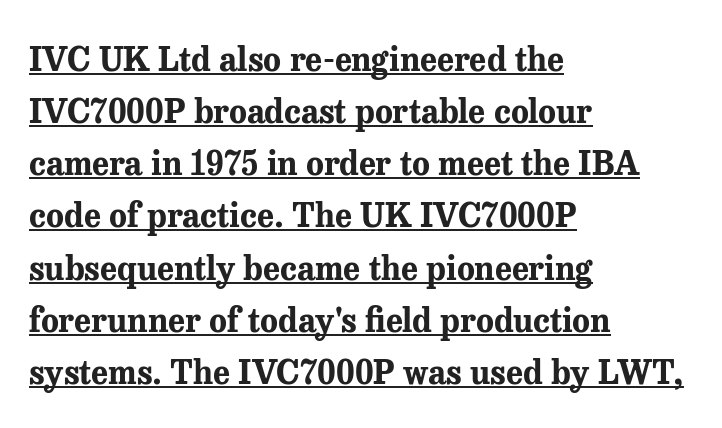
This sample keeps an unexceptional amount of space between lines. A typographer would call this underscored text. Serifs: yes, visible at the terminals of the letterforms. Upright lettering throughout.
